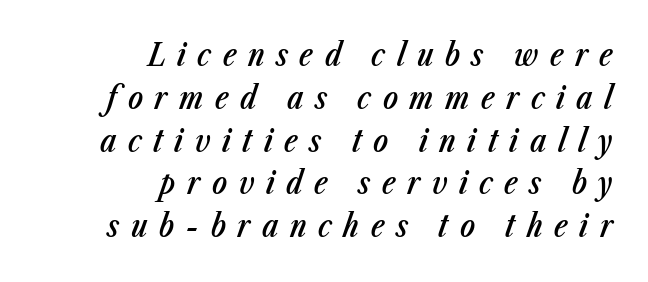
The image shows 31 px semibold, condensed type, italic (leaning right); set right-aligned, normal line spacing (1.38x), unusually wide letter spacing (+0.37 em), not underlined; low stroke contrast and a medium x-height.
